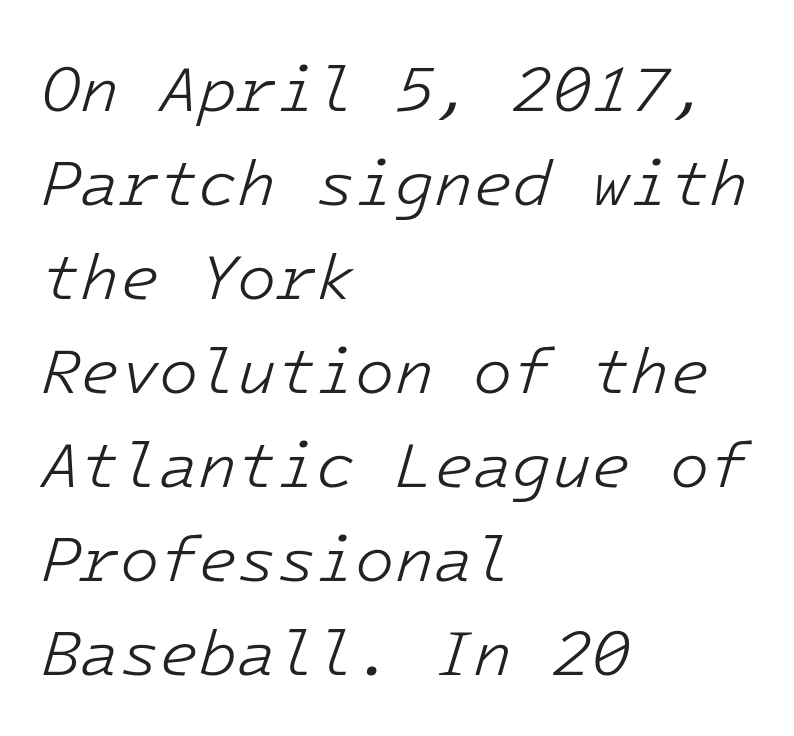
The glyphs look as if they've been sheared to an angle. This rendering uses left alignment, leaving the right contour irregular. The strip under each line holds only bare page. Each stroke keeps to a modest, everyday thickness or less. Normally led — the rows are evenly, conventionally spaced.
